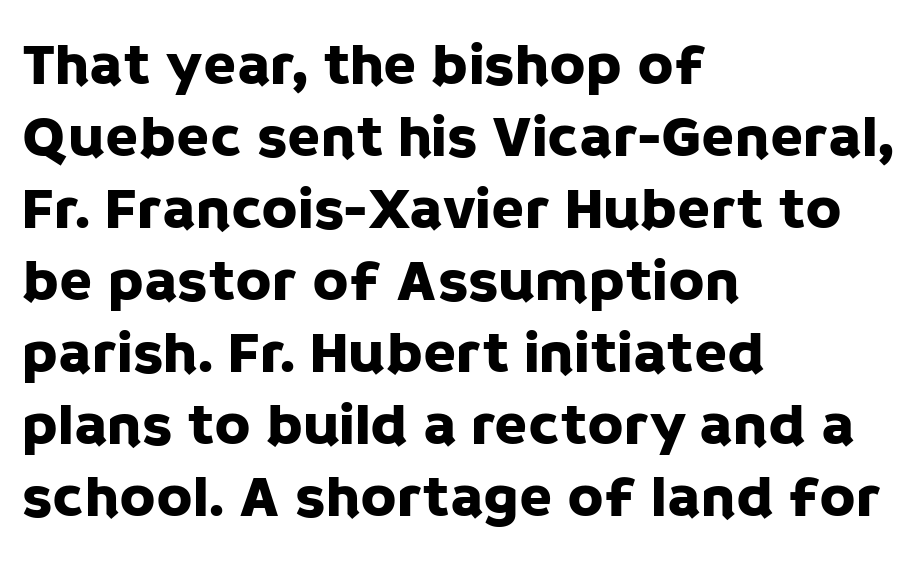
{"serif": "no", "italic": "no", "width": "normal", "stroke_contrast": "low", "x_height": "large", "monospaced": "no", "underline": "no", "align": "left", "line_spacing_ratio": 1.2, "letter_spacing": "normal", "letter_spacing_em": 0.0, "glyph_px": 60}
